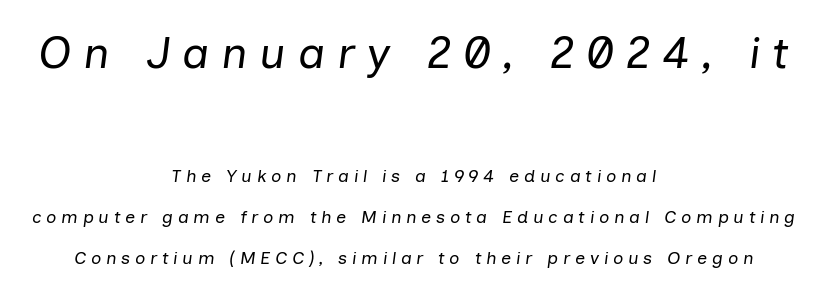
Q: Is the text bold? A: No.
Q: Is the text italic (slanted)? A: Yes, it leans right by about 7 degrees.
Q: Is the text underlined? A: No.
Q: How is the paragraph aligned? A: Centered.
Q: Is the spacing between letters normal or unusually wide? A: Unusually wide.
Q: Is the spacing between lines tight, normal or loose? A: Loose.
Q: Which block of text is set in a larger size, the first (top) or the second (bottom)? A: The first (top) one.
Q: Width (condensed, normal, or wide)? A: Normal.
Q: Stroke contrast? A: Low.
Q: x-height? A: Medium.
Q: Monospaced? A: No.
